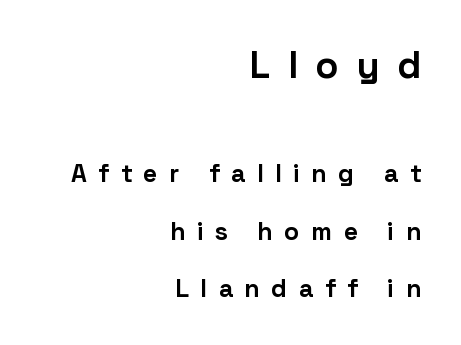
The image shows 38 px bold sans-serif type, upright; set right-aligned, loose line spacing (2.29x), unusually wide letter spacing (+0.46 em), not underlined; the first (top) block is 1.52x larger; low stroke contrast and a medium x-height.
